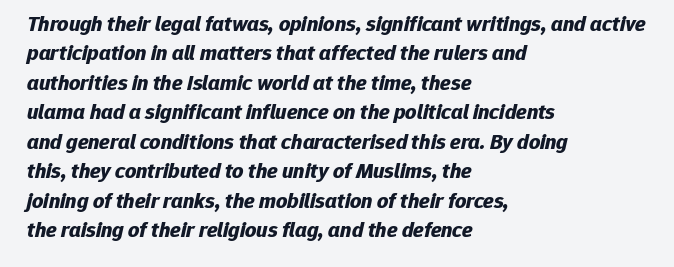
The image shows 22 px bold type, italic (leaning right); set left-aligned, normal line spacing (1.34x), normal letter spacing, not underlined.
